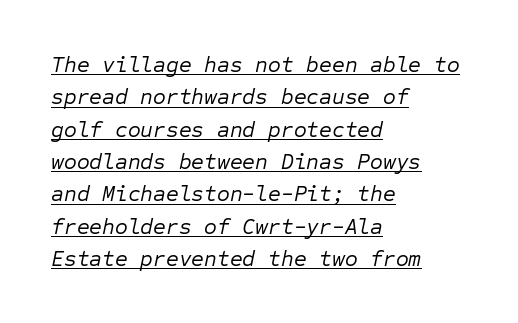
The face looks like a standard text weight, possibly lighter. Line spacing here is normal. Quick note: underline on. The text block is weighted toward the left margin, trailing off unevenly rightward. The passage shown has conventional tracking throughout.
